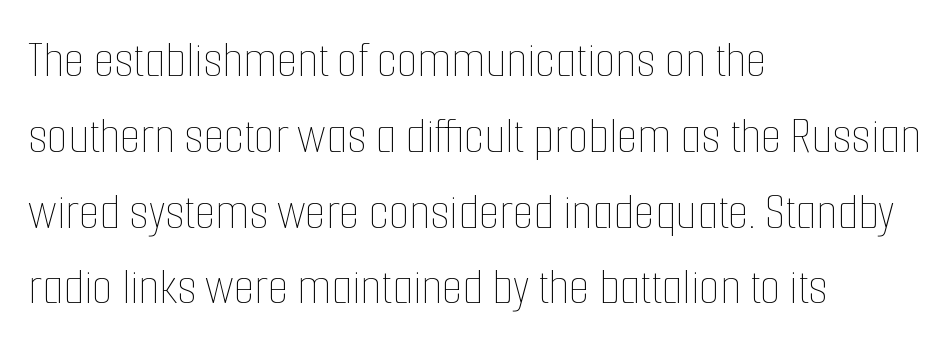
{"italic": "no", "bold": "no", "weight": "thin", "width": "condensed", "stroke_contrast": "low", "x_height": "medium", "monospaced": "no", "underline": "no", "align": "left", "line_spacing": "normal", "line_spacing_ratio": 1.43, "letter_spacing": "normal", "letter_spacing_em": 0.0, "glyph_px": 53}
